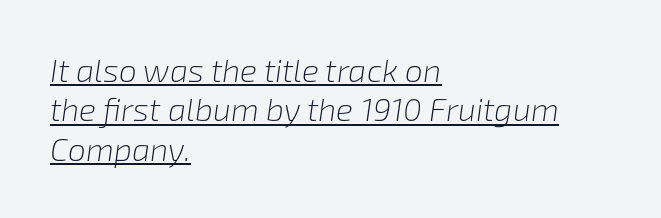
Q: Is the text bold? A: No.
Q: Is the text italic (slanted)? A: Yes, it leans right by about 8 degrees.
Q: Is the text underlined? A: Yes.
Q: How is the paragraph aligned? A: Left-aligned.
Q: Is the spacing between letters normal or unusually wide? A: Normal.
Q: Width (condensed, normal, or wide)? A: Normal.
Q: Stroke contrast? A: Low.
Q: x-height? A: Medium.
Q: Monospaced? A: No.
